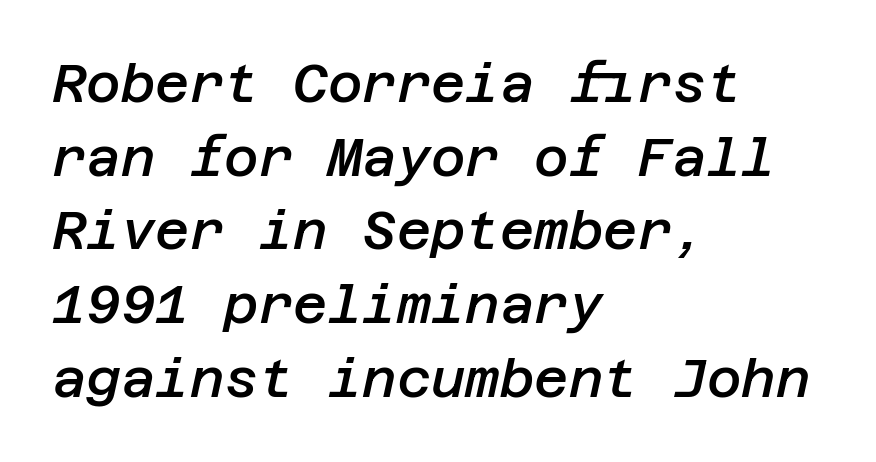
The image shows 53 px semibold type, italic (leaning right); set left-aligned, normal line spacing (1.39x), normal letter spacing, not underlined; low stroke contrast and a large x-height.
